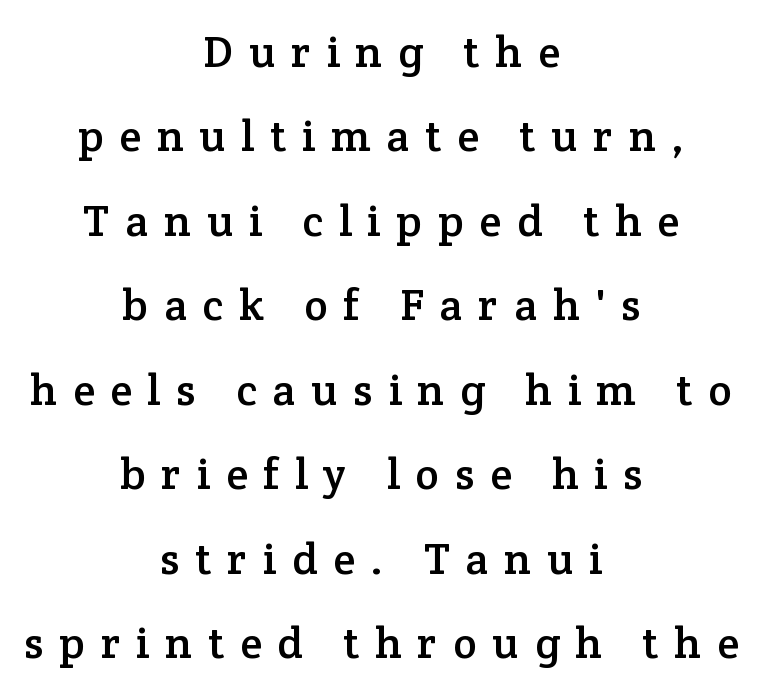
Every row of glyphs is offset so its center matches the block's center. Typographically, this falls in the serif category. Every stem runs plumb, perpendicular to the baseline. Substantial extra tracking has been applied to these lines.
